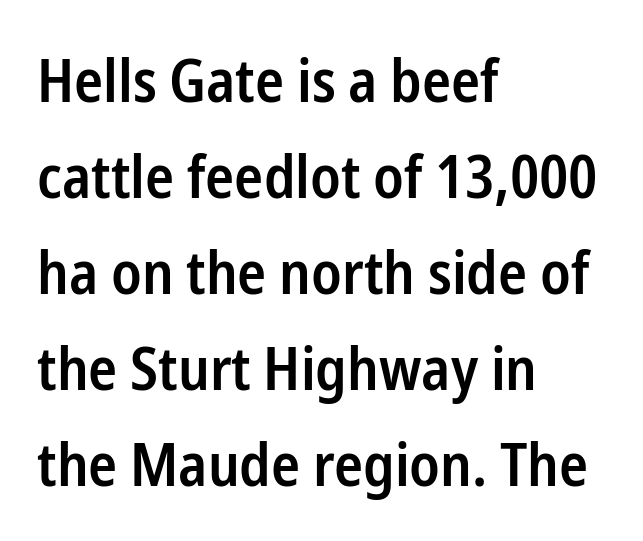
{"serif": "no", "italic": "no", "bold": "semi", "weight": "semibold", "width": "condensed", "stroke_contrast": "low", "x_height": "medium", "monospaced": "no", "underline": "no", "align": "left", "line_spacing": "normal", "line_spacing_ratio": 1.6, "letter_spacing": "normal", "letter_spacing_em": 0.0, "glyph_px": 60}
